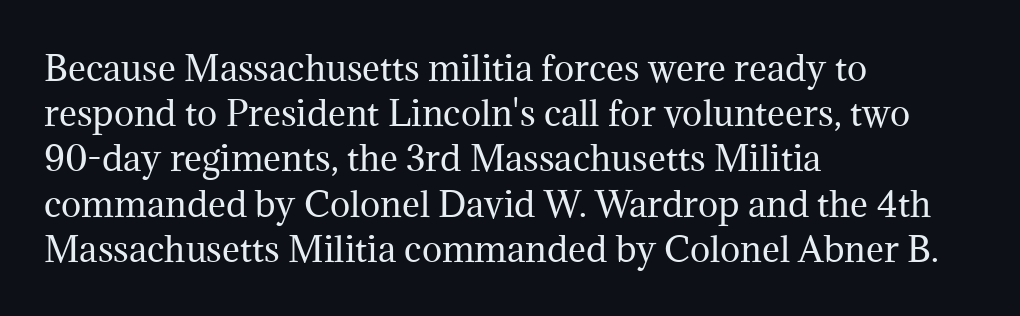
Q: Is the text bold? A: No.
Q: Is the text italic (slanted)? A: No, it is upright.
Q: Is the typeface a serif or a sans-serif typeface? A: Serif.
Q: Is the text underlined? A: No.
Q: How is the paragraph aligned? A: Left-aligned.
Q: Is the spacing between letters normal or unusually wide? A: Normal.
Q: Is the spacing between lines tight, normal or loose? A: Normal.
Q: Width (condensed, normal, or wide)? A: Normal.
Q: Stroke contrast? A: Medium.
Q: x-height? A: Medium.
Q: Monospaced? A: No.
